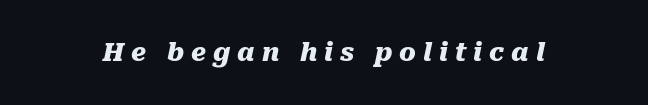
Underlining? Definitely not there. Students, note that the glyphs here are deliberately spaced far apart. Tall strokes in this sample are angled rather than plumb. In terms of weight, the rendering is a true, heavy bold.
